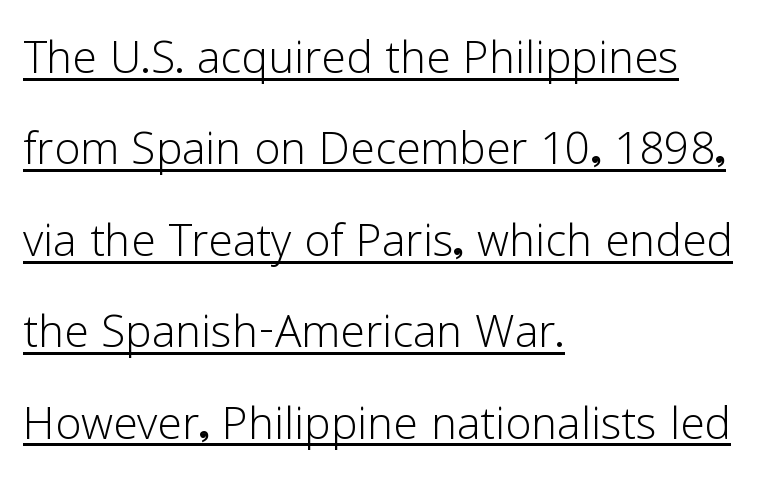
{"serif": "no", "italic": "no", "bold": "no", "weight": "light", "width": "normal", "stroke_contrast": "low", "x_height": "medium", "monospaced": "no", "underline": "yes", "align": "left", "line_spacing": "normal", "line_spacing_ratio": 1.55, "letter_spacing": "normal", "letter_spacing_em": 0.0, "glyph_px": 59}
